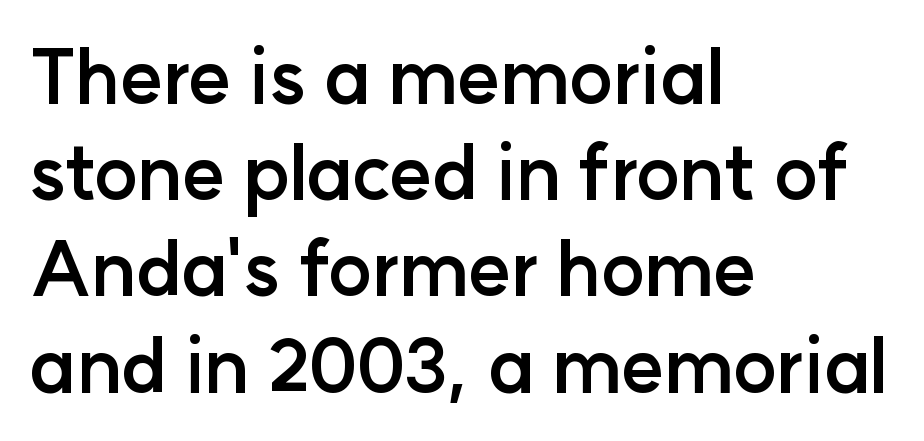
Q: Is the text bold? A: Yes.
Q: Is the text italic (slanted)? A: No, it is upright.
Q: Is the typeface a serif or a sans-serif typeface? A: Sans-serif.
Q: Is the text underlined? A: No.
Q: How is the paragraph aligned? A: Left-aligned.
Q: Is the spacing between letters normal or unusually wide? A: Normal.
Q: Is the spacing between lines tight, normal or loose? A: Normal.
Q: Width (condensed, normal, or wide)? A: Normal.
Q: Stroke contrast? A: Low.
Q: x-height? A: Medium.
Q: Monospaced? A: No.
